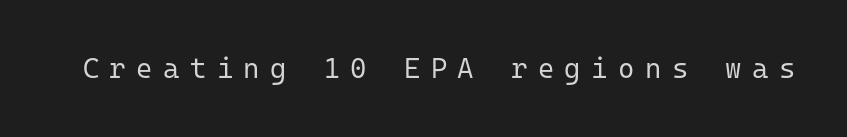
The image shows 28 px regular-weight sans-serif type, upright, monospaced; set unusually wide letter spacing (+0.37 em), not underlined; low stroke contrast and a medium x-height.
